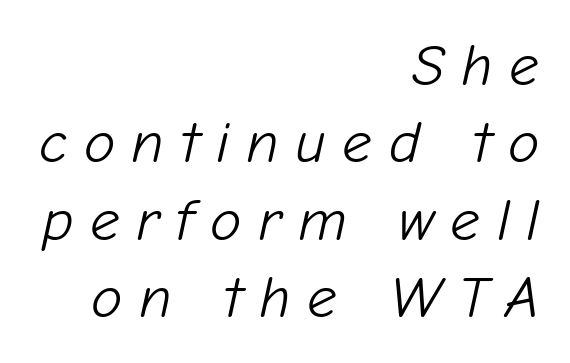
The image shows 59 px light type, italic (leaning right); set right-aligned, normal line spacing (1.31x), unusually wide letter spacing (+0.28 em), not underlined; low stroke contrast and a medium x-height.
